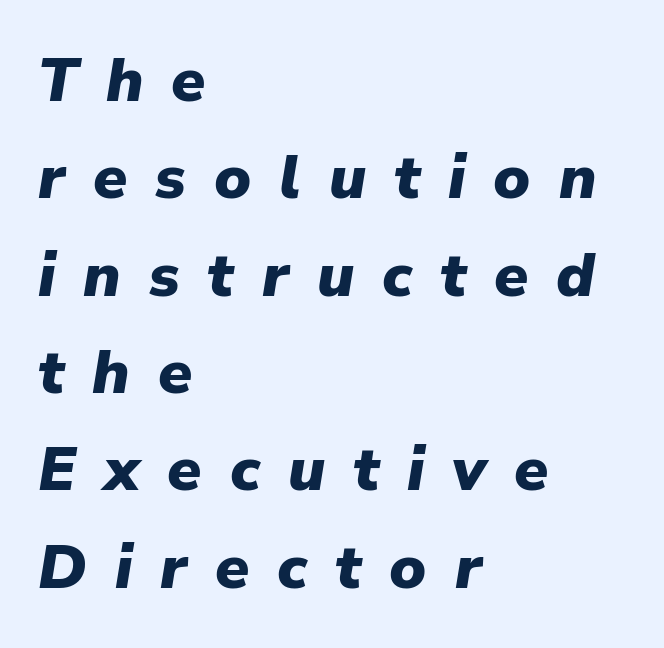
Q: Is the text bold? A: Yes.
Q: Is the text italic (slanted)? A: Yes, it leans right by about 9 degrees.
Q: Is the text underlined? A: No.
Q: How is the paragraph aligned? A: Left-aligned.
Q: Is the spacing between letters normal or unusually wide? A: Unusually wide.
Q: Is the spacing between lines tight, normal or loose? A: Normal.
Q: Width (condensed, normal, or wide)? A: Normal.
Q: Stroke contrast? A: Low.
Q: x-height? A: Medium.
Q: Monospaced? A: No.
